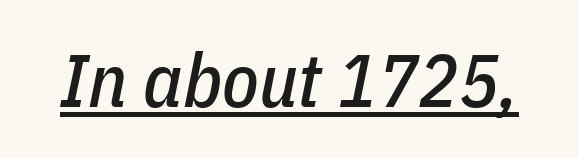
Q: Is the text italic (slanted)? A: Yes, it leans right by about 11 degrees.
Q: Is the text underlined? A: Yes.
Q: Is the spacing between letters normal or unusually wide? A: Normal.
Q: Width (condensed, normal, or wide)? A: Condensed.
Q: Stroke contrast? A: Low.
Q: x-height? A: Medium.
Q: Monospaced? A: No.
